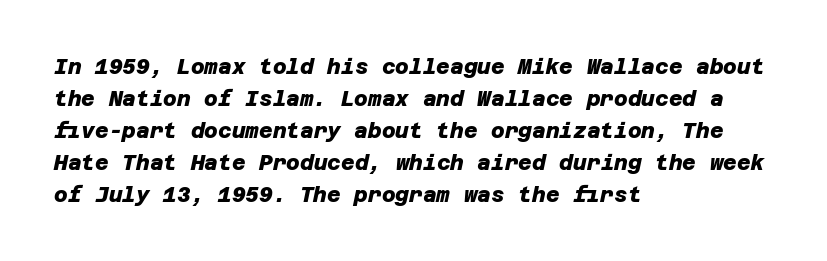
Every row of glyphs begins at an identical x-position on the left. Tracking here is standard; glyphs follow each other at the usual distance. Only glyphs here, with clear space below each row. Summary of vertical rhythm: regular, with standard interline spacing.
